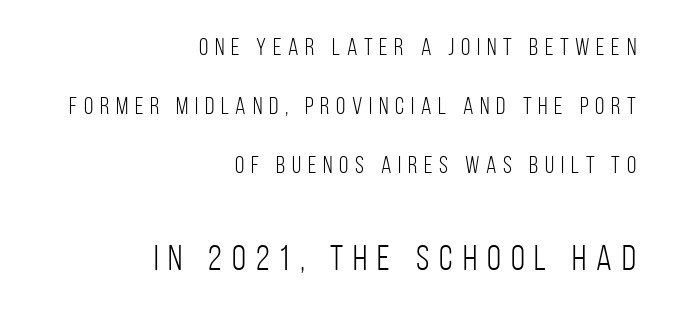
{"serif": "no", "italic": "no", "bold": "no", "weight": "light", "width": "condensed", "stroke_contrast": "low", "x_height": "large", "monospaced": "no", "underline": "no", "align": "right", "line_spacing": "loose", "line_spacing_ratio": 2.46, "letter_spacing": "wide", "letter_spacing_em": 0.28, "larger_block": "second", "size_ratio": 1.5, "glyph_px": 36}
